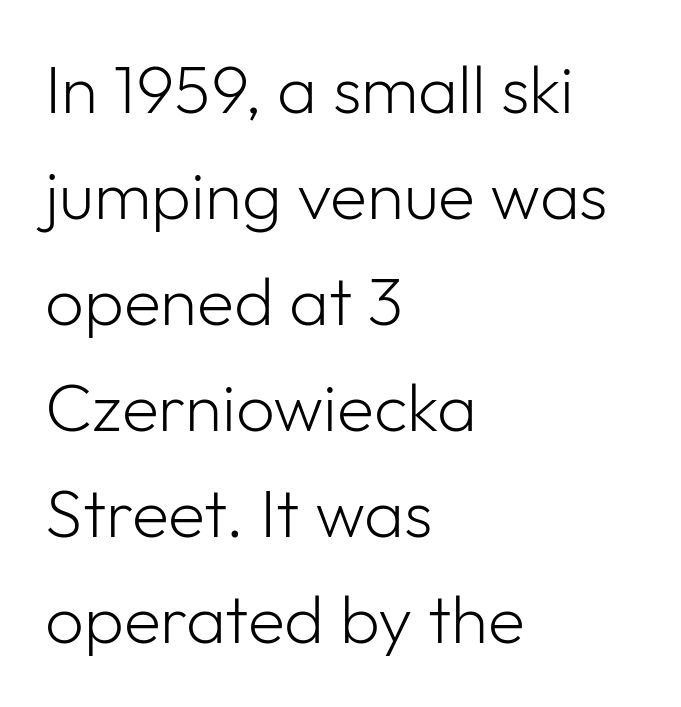
Clear beneath every line of the passage. Does extra space separate the letters? No, they use regular spacing. Do the characters align in a grid? No, the font is proportional. Weight class: somewhere from thin through regular. Characters remain perfectly vertical along every line.
